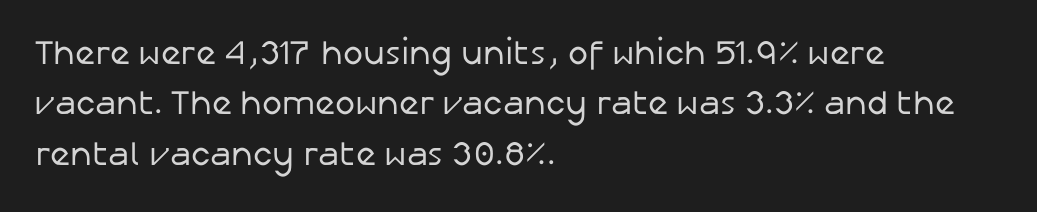
The image shows 34 px regular-weight sans-serif type, upright; set left-aligned, normal line spacing (1.48x), normal letter spacing, not underlined; low stroke contrast and a medium x-height.
